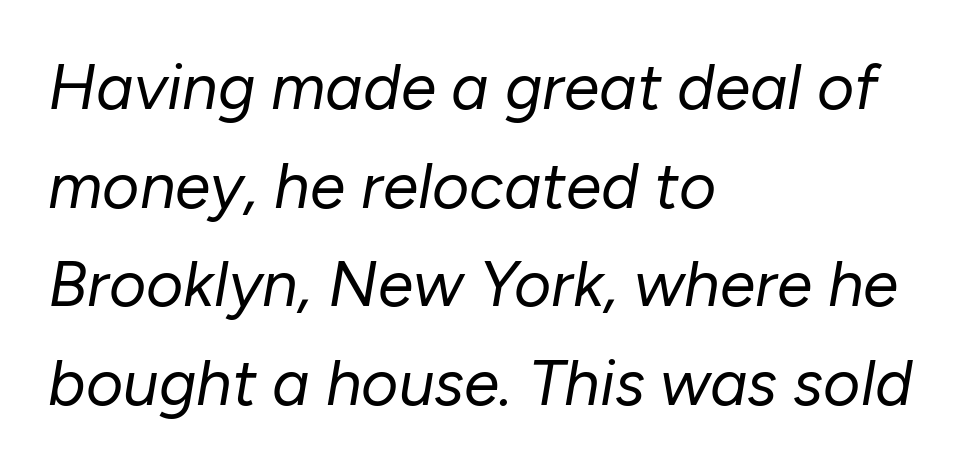
Q: Is the text bold? A: No.
Q: Is the text italic (slanted)? A: Yes, it leans right by about 10 degrees.
Q: Is the text underlined? A: No.
Q: How is the paragraph aligned? A: Left-aligned.
Q: Is the spacing between letters normal or unusually wide? A: Normal.
Q: Is the spacing between lines tight, normal or loose? A: Normal.
Q: Width (condensed, normal, or wide)? A: Normal.
Q: Stroke contrast? A: Low.
Q: x-height? A: Medium.
Q: Monospaced? A: No.
